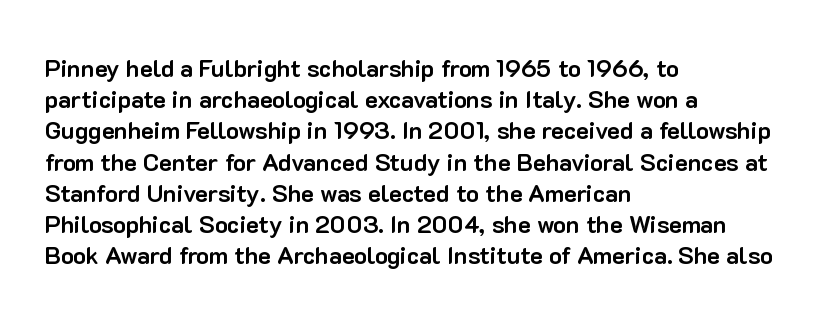
Every letter is thick-stroked: bold, no question. Line starts are locked; line ends wander. What's the leading like? Ordinary, nothing unusual. Glance below the letters and you will spot only blank space.
